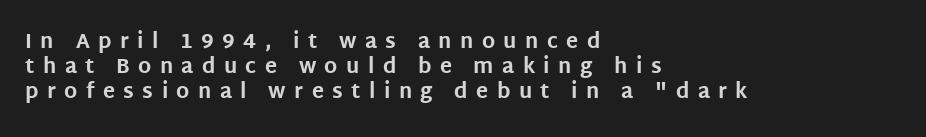
The image shows 20 px bold type, upright; set left-aligned, line spacing 1.24x, unusually wide letter spacing (+0.42 em), not underlined.
